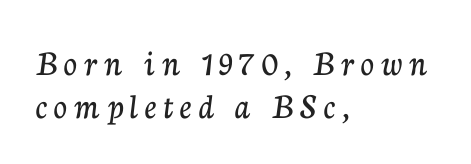
The image shows 37 px serif type; set left-aligned, line spacing 1.17x, not underlined; low stroke contrast and a medium x-height.
